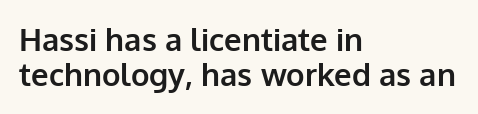
Q: Is the text bold? A: Yes.
Q: Is the text italic (slanted)? A: No, it is upright.
Q: Is the typeface a serif or a sans-serif typeface? A: Sans-serif.
Q: Is the text underlined? A: No.
Q: How is the paragraph aligned? A: Left-aligned.
Q: Is the spacing between letters normal or unusually wide? A: Normal.
Q: Is the spacing between lines tight, normal or loose? A: Tight.
Q: Width (condensed, normal, or wide)? A: Normal.
Q: Stroke contrast? A: Low.
Q: x-height? A: Medium.
Q: Monospaced? A: No.
